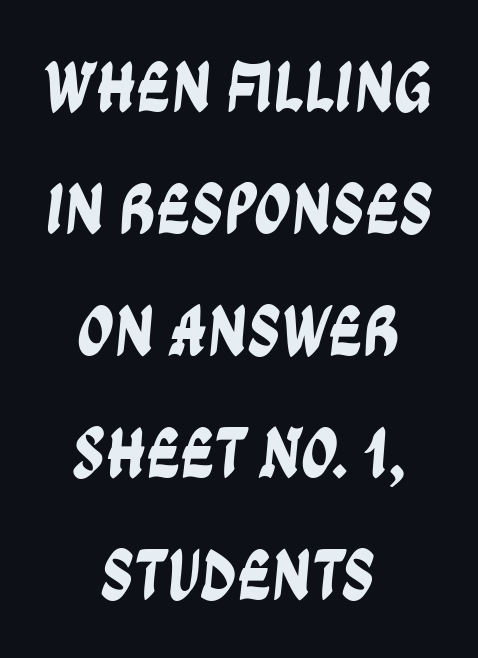
Q: Is the typeface a serif or a sans-serif typeface? A: Sans-serif.
Q: Is the text underlined? A: No.
Q: How is the paragraph aligned? A: Centered.
Q: Is the spacing between letters normal or unusually wide? A: Normal.
Q: Is the spacing between lines tight, normal or loose? A: Normal.
Q: Width (condensed, normal, or wide)? A: Condensed.
Q: Stroke contrast? A: Low.
Q: x-height? A: Large.
Q: Monospaced? A: No.
